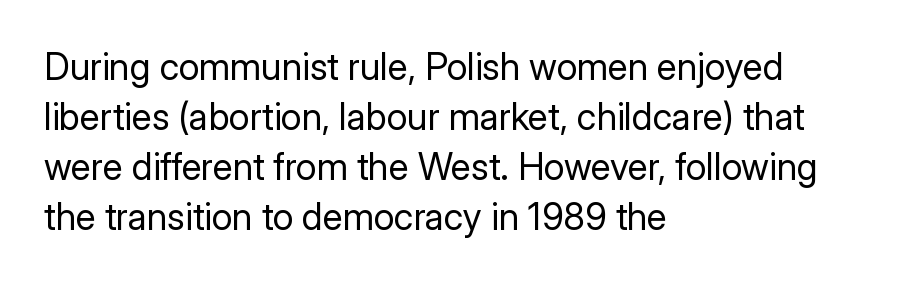
{"serif": "no", "italic": "no", "bold": "no", "weight": "regular", "width": "normal", "stroke_contrast": "low", "x_height": "medium", "monospaced": "no", "underline": "no", "align": "left", "line_spacing": "normal", "line_spacing_ratio": 1.35, "letter_spacing": "normal", "letter_spacing_em": 0.0, "glyph_px": 37}
